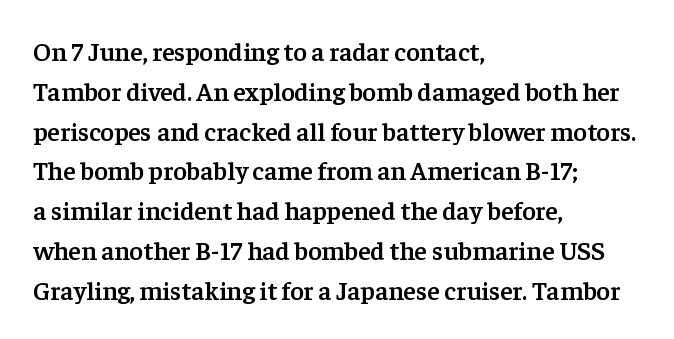
The image shows 26 px text type, upright; set left-aligned, normal line spacing (1.53x), normal letter spacing, not underlined.
